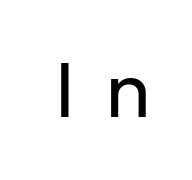
Serifs: no, the terminals of the letterforms are clean. Proportional: the letters do not fall into vertical columns. Students, note that the glyphs here are deliberately spaced far apart. No letter is thick-stroked: the sample isn't bold.
